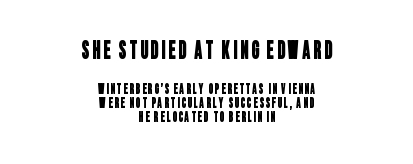
{"underline": "no", "align": "center", "line_spacing": "tight", "line_spacing_ratio": 0.99, "larger_block": "first", "size_ratio": 1.71, "glyph_px": 24}
